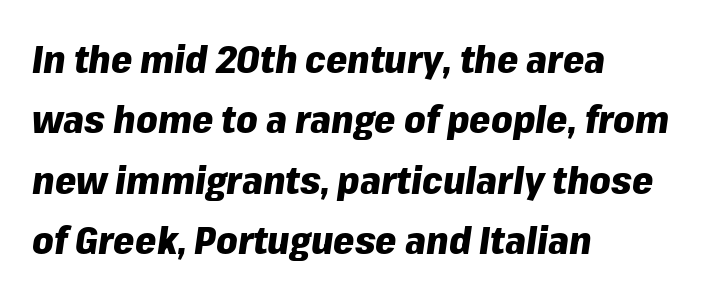
Observe the lean: these are italic letterforms. Pretty heavy lettering here — definitely bold. The passage shown is not underscored anywhere. Vertical spacing — default. One-word summary of the alignment: left. Proportional: the letters do not fall into vertical columns.
